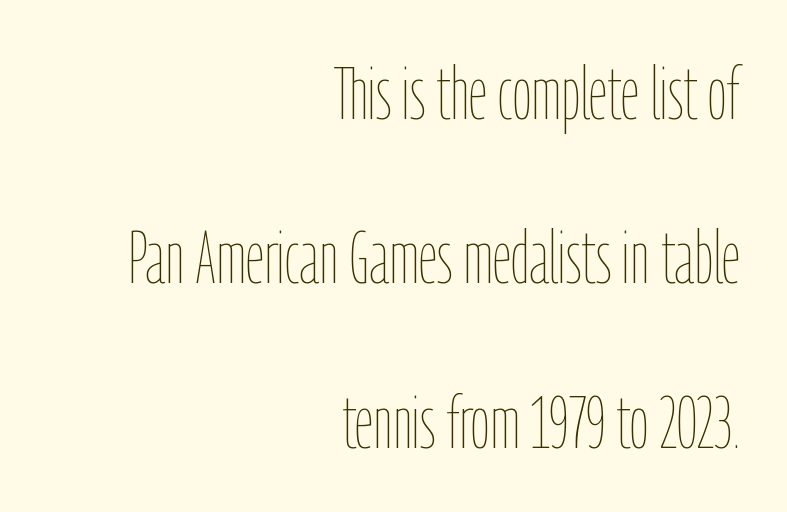
These lines stack with their right ends in a neat column. Here the designer chose a conventional face with non-uniform glyph widths. Decoration check: the copy has no underline. If you drew a line through each stem, it would be perfectly vertical. On a weight scale, this lands at 450 or below. A great deal of white space separates one row of letters from the next.
